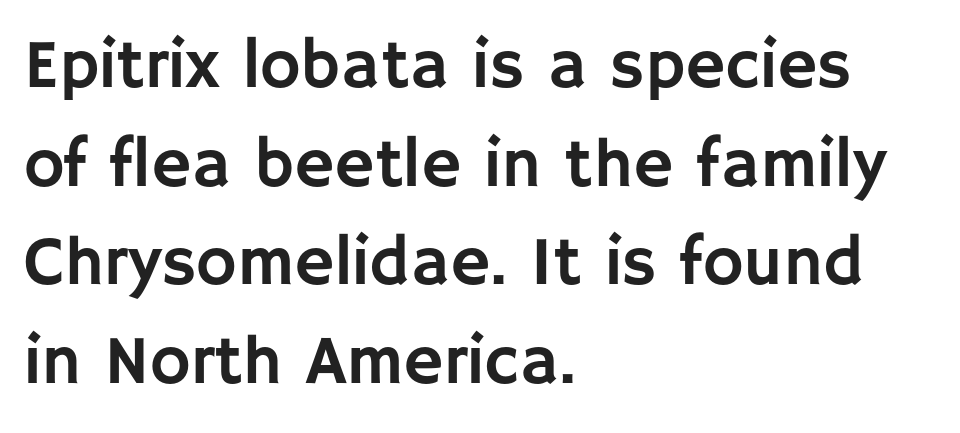
This sample has the flowing, uneven cadence of proportional lettering. Notice how the passage keeps a crisp vertical edge on the left only. One glance says typical: line gaps are just what's usual. Serif or sans? Sans — the stroke terminals are bare. Clear beneath every line of the passage.
